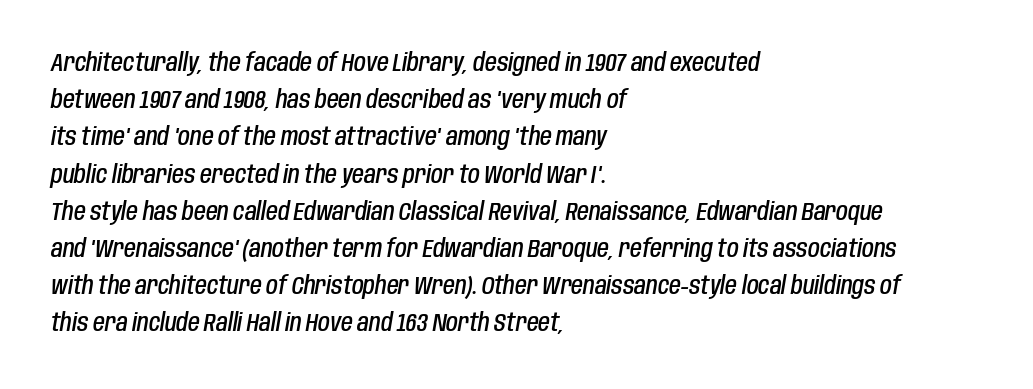
Q: Is the text bold? A: Semi-bold.
Q: Is the text italic (slanted)? A: Yes, it leans right by about 10 degrees.
Q: Is the text underlined? A: No.
Q: How is the paragraph aligned? A: Left-aligned.
Q: Is the spacing between letters normal or unusually wide? A: Normal.
Q: Is the spacing between lines tight, normal or loose? A: Normal.
